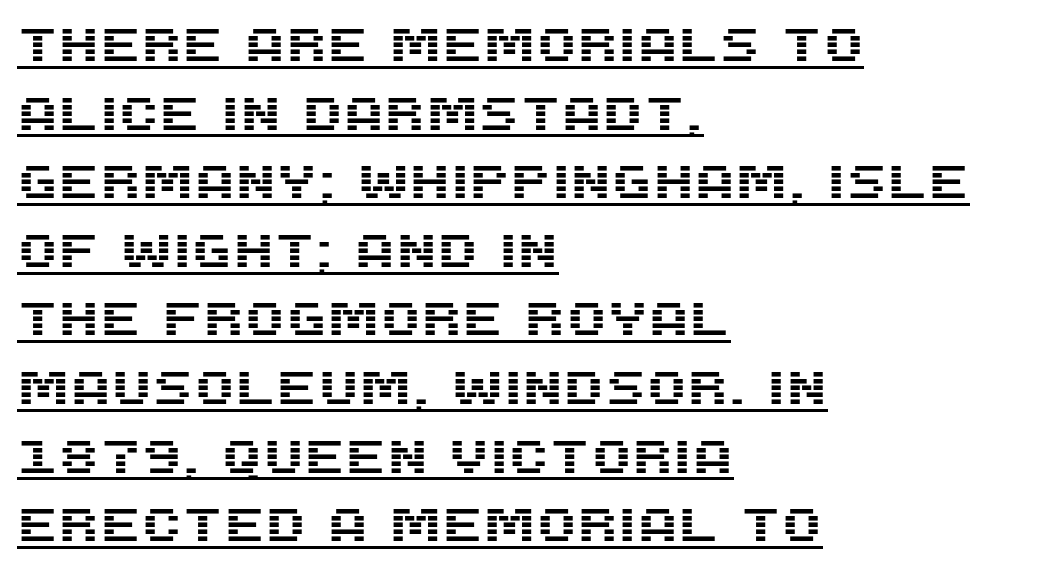
Q: Is the text italic (slanted)? A: No, it is upright.
Q: Is the typeface a serif or a sans-serif typeface? A: Sans-serif.
Q: Is the text underlined? A: Yes.
Q: How is the paragraph aligned? A: Left-aligned.
Q: Is the spacing between letters normal or unusually wide? A: Normal.
Q: Is the spacing between lines tight, normal or loose? A: Normal.
Q: Width (condensed, normal, or wide)? A: Normal.
Q: Stroke contrast? A: Medium.
Q: x-height? A: Large.
Q: Monospaced? A: No.
